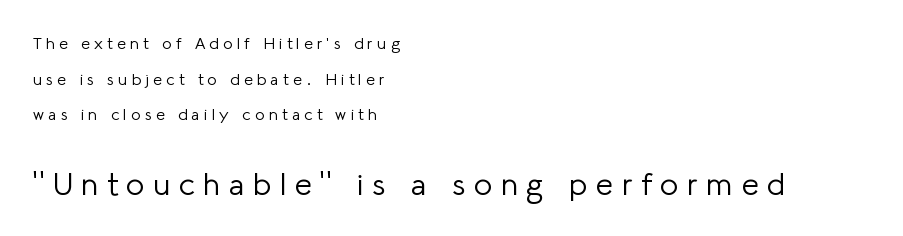
I'd call this a sans setting — the letters go barefoot. If you measured baseline to baseline, you'd find a long distance. This sample is left-justified, so line endings fall wherever the words run out. Characters remain perfectly vertical along every line. The rendering enlarges the type as you move from the upper chunk to the lower.
